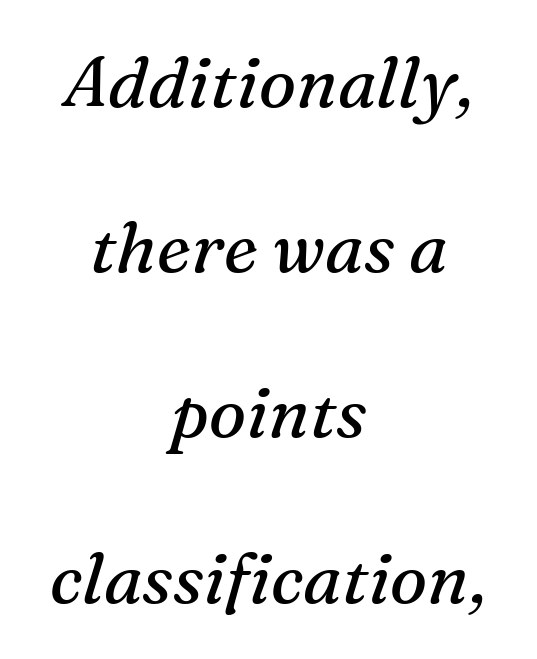
Q: Is the text bold? A: No.
Q: Is the text italic (slanted)? A: Yes, it leans right by about 16 degrees.
Q: Is the typeface a serif or a sans-serif typeface? A: Serif.
Q: Is the text underlined? A: No.
Q: How is the paragraph aligned? A: Centered.
Q: Is the spacing between letters normal or unusually wide? A: Normal.
Q: Is the spacing between lines tight, normal or loose? A: Loose.
Q: Width (condensed, normal, or wide)? A: Normal.
Q: Stroke contrast? A: Medium.
Q: x-height? A: Medium.
Q: Monospaced? A: No.
